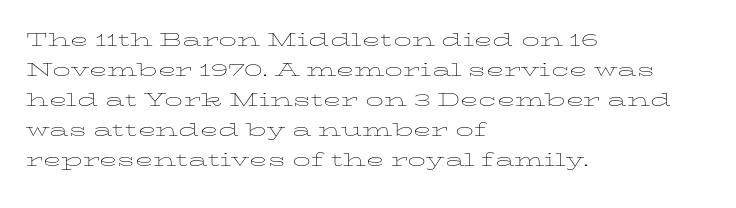
{"italic": "no", "bold": "no", "underline": "no", "align": "left", "line_spacing": "normal", "line_spacing_ratio": 1.25, "letter_spacing": "normal", "letter_spacing_em": 0.0, "glyph_px": 24}
